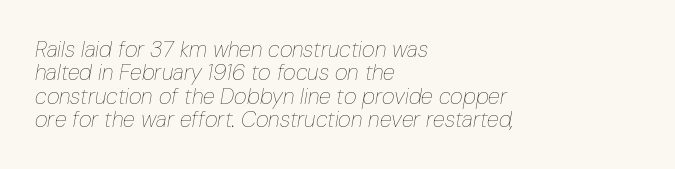
The image shows 22 px text type, italic (leaning right); set left-aligned, tight line spacing (1.06x), normal letter spacing, not underlined.
